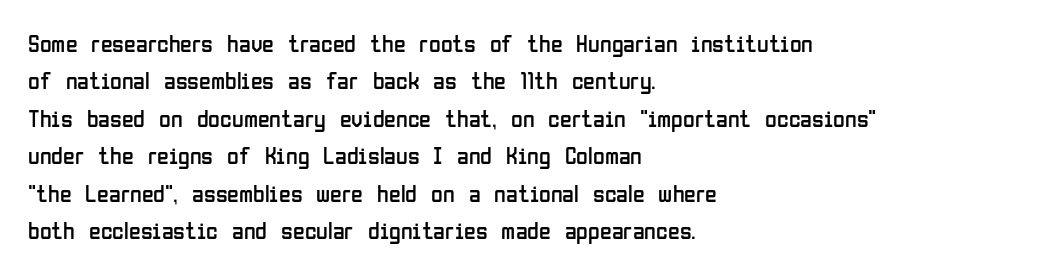
{"italic": "no", "bold": "no", "underline": "no", "align": "left", "line_spacing": "normal", "line_spacing_ratio": 1.56, "letter_spacing": "normal", "letter_spacing_em": 0.0, "glyph_px": 24}
